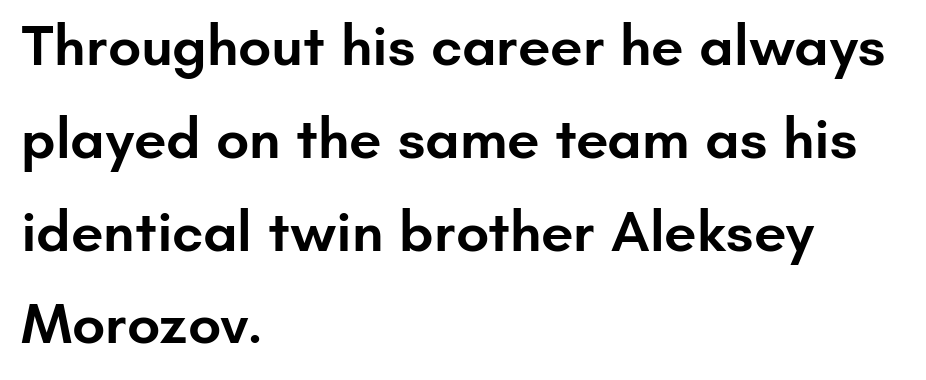
Q: Is the text bold? A: Semi-bold.
Q: Is the text italic (slanted)? A: No, it is upright.
Q: Is the typeface a serif or a sans-serif typeface? A: Sans-serif.
Q: Is the text underlined? A: No.
Q: How is the paragraph aligned? A: Left-aligned.
Q: Is the spacing between letters normal or unusually wide? A: Normal.
Q: Is the spacing between lines tight, normal or loose? A: Normal.
Q: Width (condensed, normal, or wide)? A: Normal.
Q: Stroke contrast? A: Low.
Q: x-height? A: Small.
Q: Monospaced? A: No.
